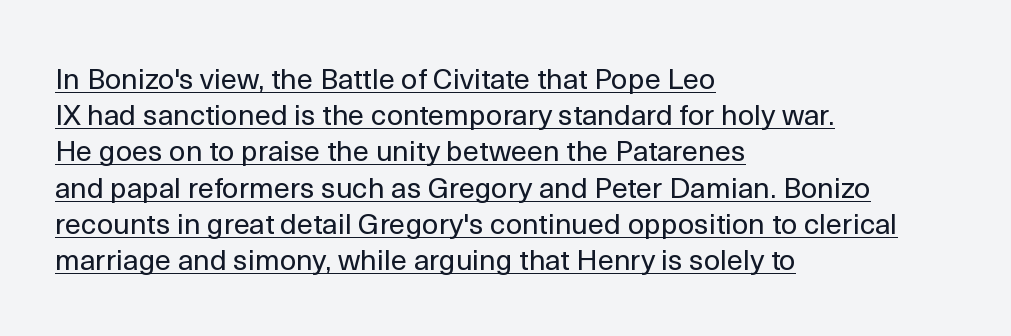
{"serif": "no", "italic": "no", "bold": "no", "weight": "regular", "width": "normal", "x_height": "medium", "monospaced": "no", "underline": "yes", "align": "left", "line_spacing": "normal", "line_spacing_ratio": 1.25, "letter_spacing": "normal", "letter_spacing_em": 0.0, "glyph_px": 29}
